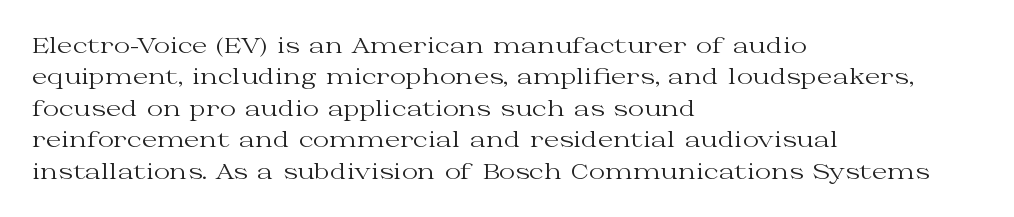
Q: Is the text bold? A: No.
Q: Is the text italic (slanted)? A: No, it is upright.
Q: Is the text underlined? A: No.
Q: How is the paragraph aligned? A: Left-aligned.
Q: Is the spacing between letters normal or unusually wide? A: Normal.
Q: Is the spacing between lines tight, normal or loose? A: Normal.
